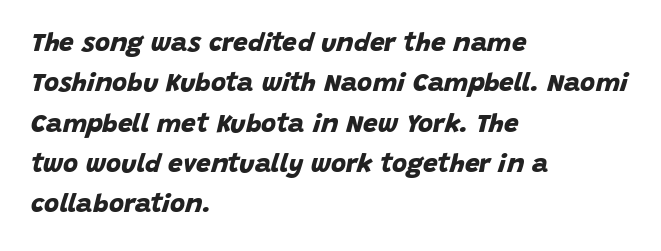
Plenty of ink on the page — the face is bold. Nobody drew a line under any word here. Horizontally, the lines are justified to the leading edge only. The rows are spaced the way most documents space them.
